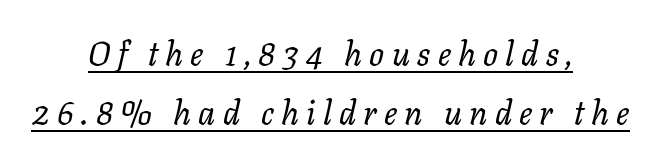
The specimen includes a rule beneath the text block's lines. Is the type heavy? It reads as light-to-regular instead. The specimen reads as italic at a glance. Letter spacing: wide. Alignment: centered.
